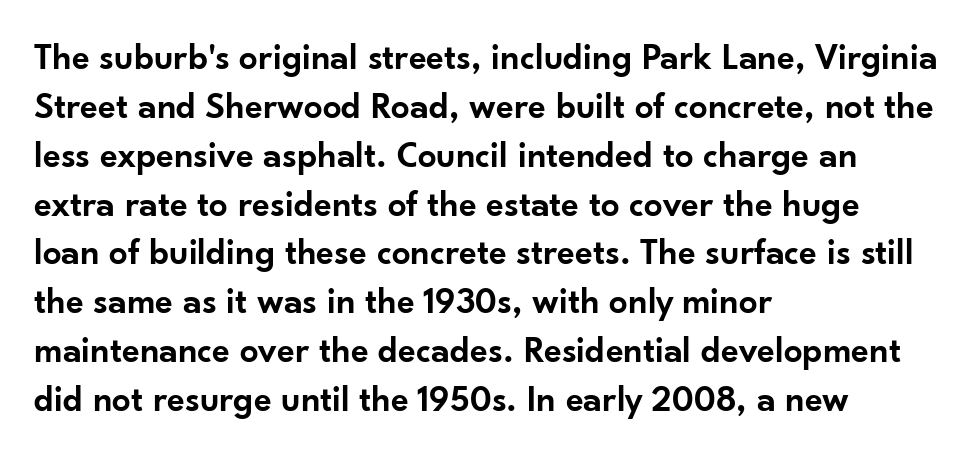
The image shows 37 px semibold sans-serif type, upright; set left-aligned, normal line spacing (1.32x), normal letter spacing, not underlined; low stroke contrast and a small x-height.
